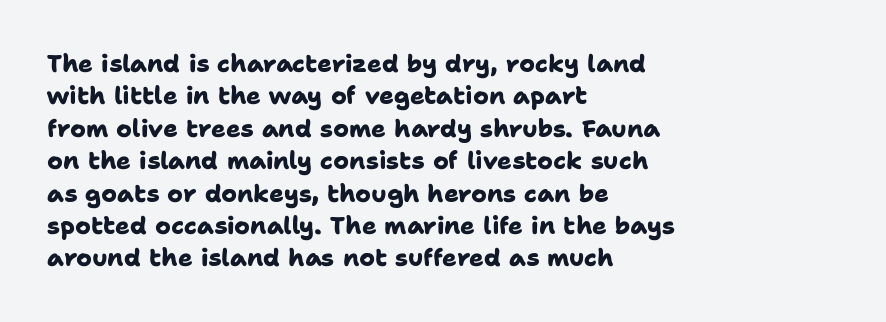
{"bold": "yes", "underline": "no", "align": "left", "line_spacing": "normal", "line_spacing_ratio": 1.35, "letter_spacing": "normal", "letter_spacing_em": 0.0, "glyph_px": 24}
